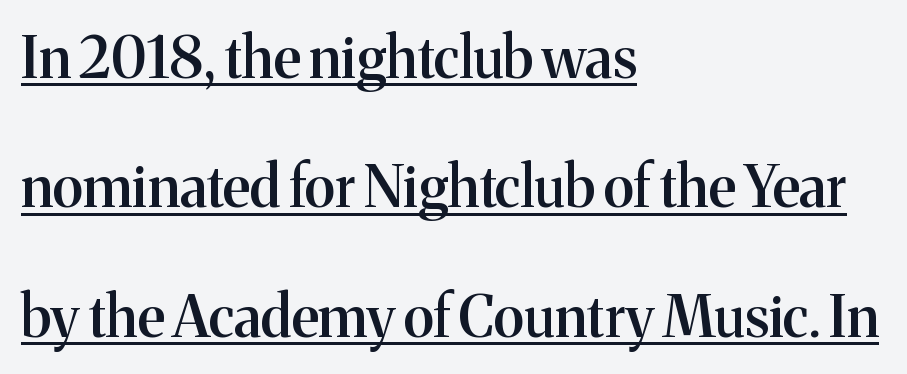
{"serif": "yes", "italic": "no", "bold": "semi", "weight": "semibold", "width": "normal", "stroke_contrast": "medium", "x_height": "medium", "monospaced": "no", "underline": "yes", "align": "left", "line_spacing": "loose", "line_spacing_ratio": 2.27, "letter_spacing": "normal", "letter_spacing_em": 0.0, "glyph_px": 57}
